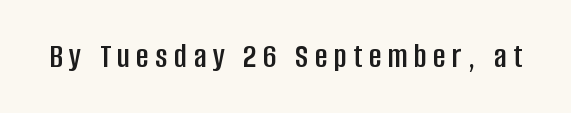
{"serif": "no", "italic": "no", "width": "condensed", "stroke_contrast": "low", "x_height": "large", "monospaced": "no", "underline": "no", "glyph_px": 35}
